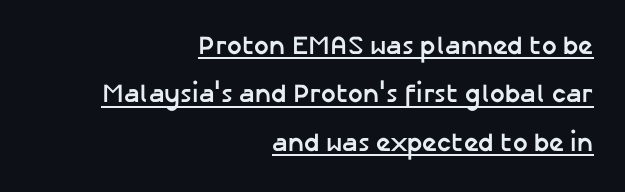
A continuous stroke trails under the words, as in a hyperlink. On the weight axis this lands at bold, roughly 700. Look at the tracking — it's just the regular setting, nothing added. The setting favours the right margin, as signatures and pull-quotes sometimes do.
